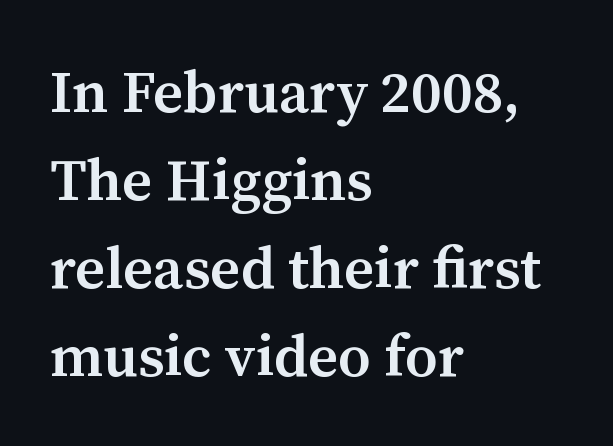
Serif or sans? Serif — the stroke terminals have little feet. Horizontal bands of white between lines are of average thickness. Think of a printed novel: that variable character pitch is what you see here. Vertical strokes here are truly vertical.
